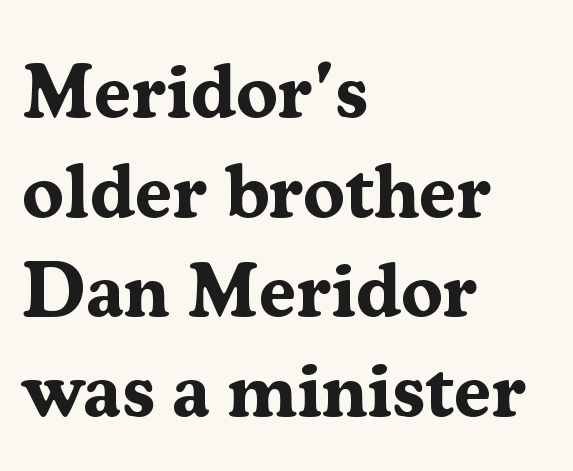
The horizontal fit of the characters is conventional and even. A roman cut, with each character standing at attention. Weight check: bold — yes, fully. Classification — serif. Descenders are the only things crossing below the line. Notice how descenders clear the ascenders below comfortably — that's standard leading.
